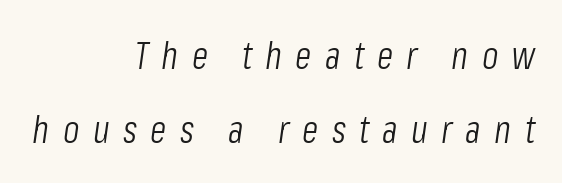
The image shows 38 px light, condensed type, italic (leaning right); set right-aligned, loose line spacing (1.95x), unusually wide letter spacing (+0.35 em), not underlined; low stroke contrast and a medium x-height.
